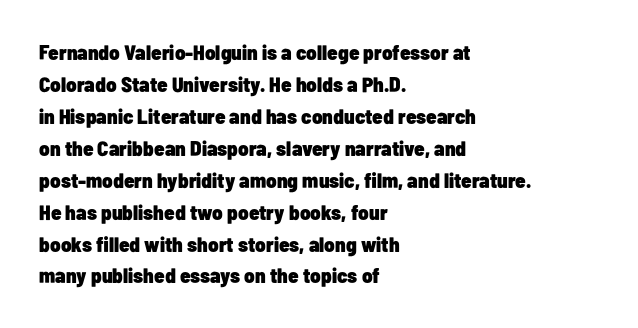
The type sits square on the baseline with zero lean. Summary of weight: heavy, a full bold. Interline gaps are of average width in this sample. The type is set solid horizontally, with unmodified tracking. Underline: absent.
